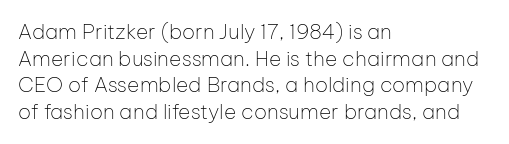
The image shows 21 px text type, upright; set left-aligned, normal line spacing (1.27x), normal letter spacing, not underlined.
